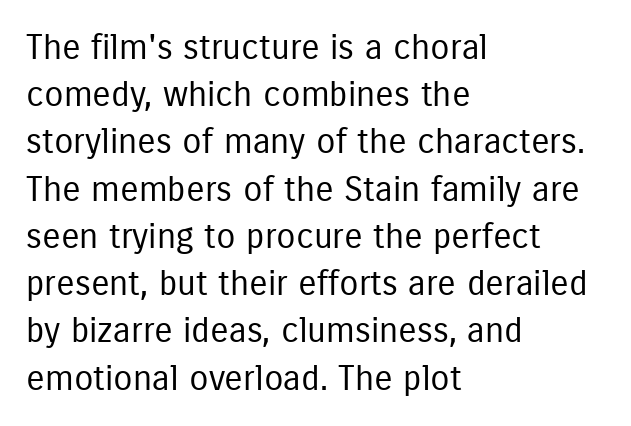
Stroke thickness stays within the range of a standard reading face or lighter. Bare-footed words on every line. A classic flush-left, rag-right setting is used for this passage. Is there any slant? The stems are plumb.
